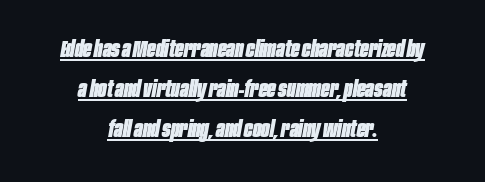
The strokes are fattened all the way to bold. Rendered with sloped, italic letterforms. The tracking reads as untouched default to a designer's eye. Alignment: centered.
